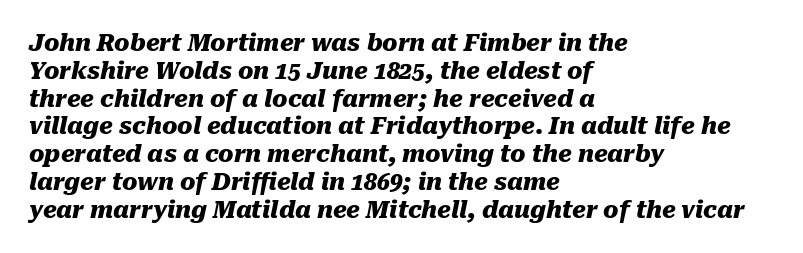
{"italic": "yes", "lean": "right", "slant_degrees": 10, "bold": "yes", "underline": "no", "align": "left", "line_spacing_ratio": 1.21, "letter_spacing": "normal", "letter_spacing_em": 0.0, "glyph_px": 23}
